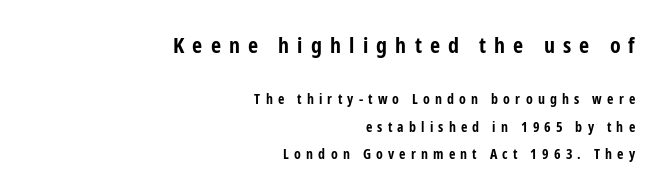
The image shows 22 px bold type, upright; set right-aligned, loose line spacing (1.97x), unusually wide letter spacing (+0.37 em), not underlined; the first (top) block is 1.57x larger.
